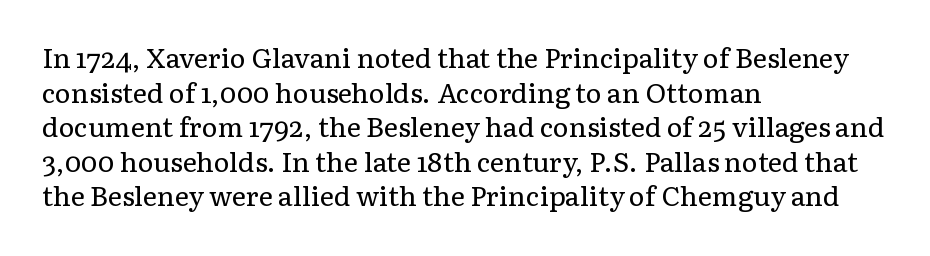
The image shows 27 px text type, upright; set left-aligned, normal line spacing (1.28x), normal letter spacing, not underlined.
